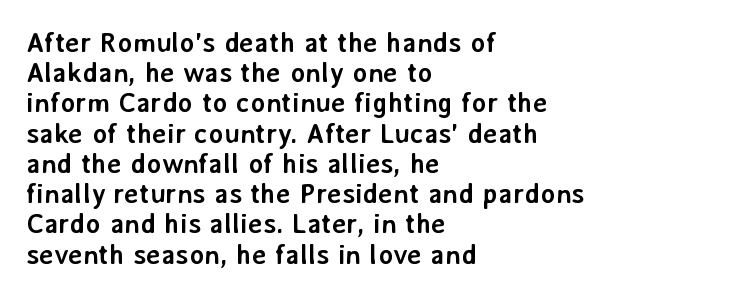
{"serif": "no", "italic": "no", "bold": "yes", "weight": "semibold", "width": "normal", "stroke_contrast": "low", "x_height": "medium", "monospaced": "no", "underline": "no", "align": "left", "line_spacing": "tight", "line_spacing_ratio": 1.08, "letter_spacing": "normal", "letter_spacing_em": 0.0, "glyph_px": 28}
